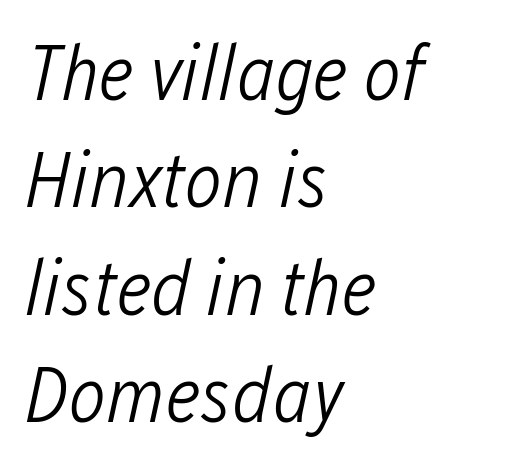
{"italic": "yes", "lean": "right", "slant_degrees": 12, "bold": "no", "weight": "light", "width": "condensed", "stroke_contrast": "low", "x_height": "medium", "monospaced": "no", "underline": "no", "align": "left", "line_spacing": "normal", "line_spacing_ratio": 1.36, "letter_spacing": "normal", "letter_spacing_em": 0.0, "glyph_px": 79}
